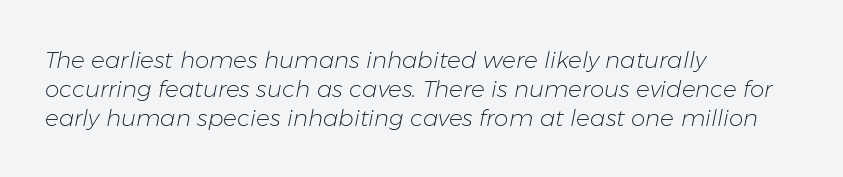
Is there much room between lines? A standard amount, neither cramped nor airy. The face used here is rendered with its standard letterfit. Nothing heavy about these letters — not bold at all. Each row of text sits above clean, open space. Notice how the passage keeps a crisp vertical edge on the left only. Is the type slanted? Yes — the strokes lean at a clear angle.
